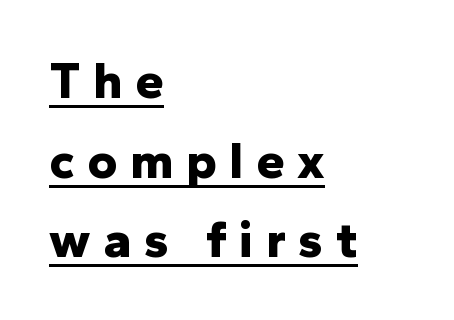
Q: Is the text bold? A: Yes.
Q: Is the text italic (slanted)? A: No, it is upright.
Q: Is the typeface a serif or a sans-serif typeface? A: Sans-serif.
Q: Is the text underlined? A: Yes.
Q: How is the paragraph aligned? A: Left-aligned.
Q: Is the spacing between letters normal or unusually wide? A: Unusually wide.
Q: Is the spacing between lines tight, normal or loose? A: Normal.
Q: Width (condensed, normal, or wide)? A: Normal.
Q: Stroke contrast? A: Low.
Q: x-height? A: Medium.
Q: Monospaced? A: No.
